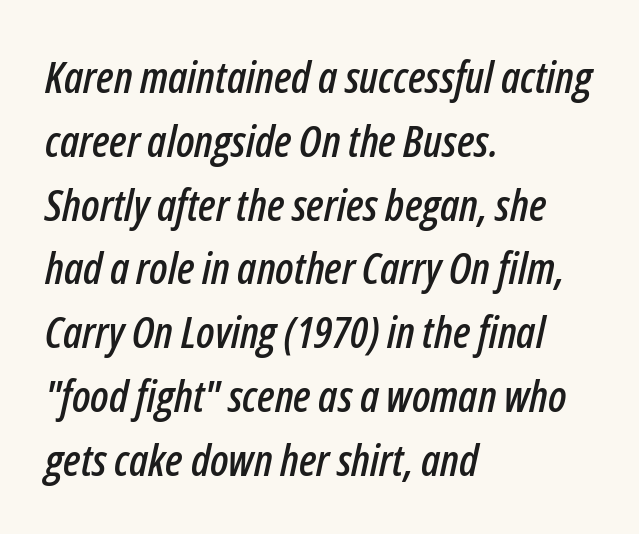
{"italic": "yes", "lean": "right", "slant_degrees": 12, "width": "condensed", "stroke_contrast": "low", "x_height": "medium", "monospaced": "no", "underline": "no", "align": "left", "line_spacing": "normal", "line_spacing_ratio": 1.45, "letter_spacing": "normal", "letter_spacing_em": 0.0, "glyph_px": 44}
